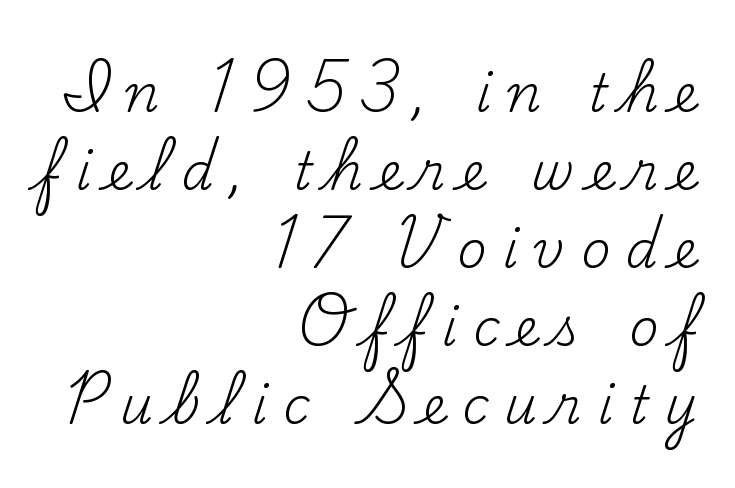
Rows of type keep a routine distance in the vertical direction. One-word summary of the alignment: right. A quiet, ordinary-to-light weight characterises the typeface. Proportional: the letters do not fall into vertical columns. Spacing between characters has been opened up far beyond the box default.
